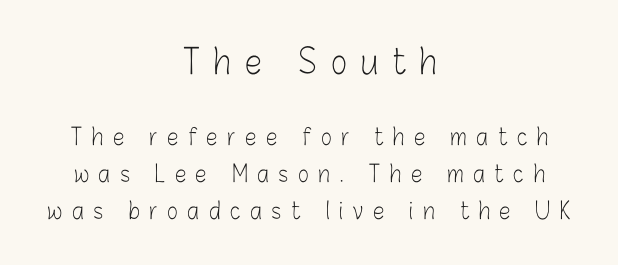
{"serif": "no", "italic": "no", "bold": "no", "weight": "light", "width": "condensed", "stroke_contrast": "low", "x_height": "medium", "monospaced": "no", "underline": "no", "align": "center", "line_spacing": "normal", "line_spacing_ratio": 1.61, "letter_spacing": "wide", "letter_spacing_em": 0.42, "larger_block": "first", "size_ratio": 1.48, "glyph_px": 34}
